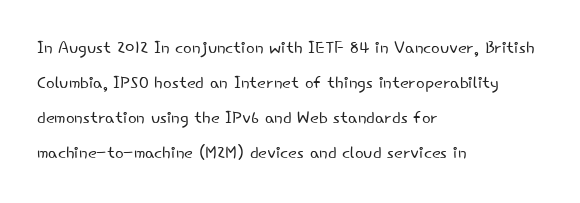
Weight: not bold — regular or lighter. The typesetter chose a ragged-right arrangement here. Each new line begins a customary step beneath the previous one. You could call the tracking neutral — neither tight nor loose. Only glyphs here, with clear space below each row. You can tell it's not italic because the verticals are truly vertical.
